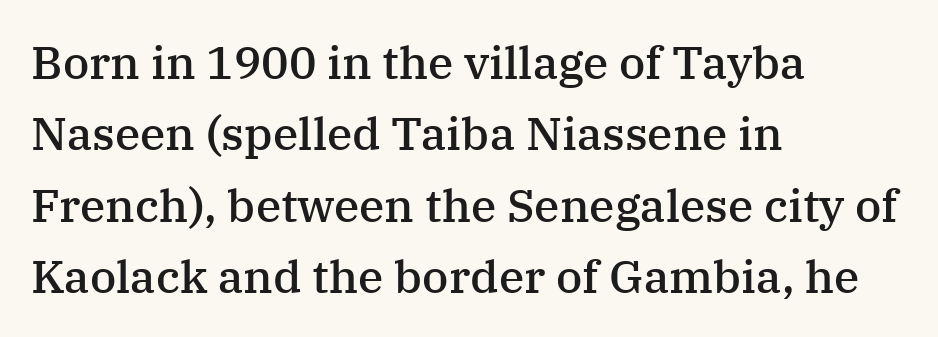
The passage shown is semibold, sitting just below true bold. Leading matches the norm, producing a regular column. This is serif lettering, the kind often seen in printed books. Varying glyph widths throughout — classic text-font behaviour.
